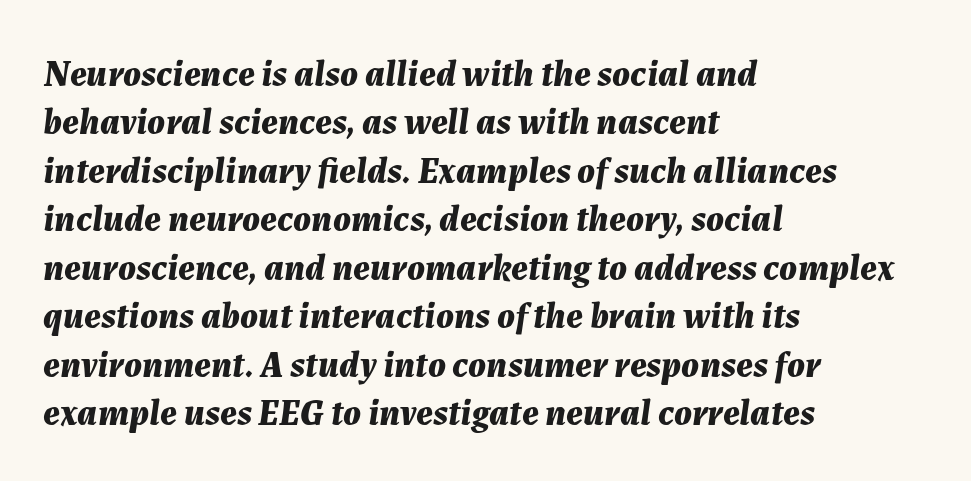
The image shows 37 px bold type, italic (leaning right); set left-aligned, normal line spacing (1.31x), normal letter spacing, not underlined; medium stroke contrast and a medium x-height.
